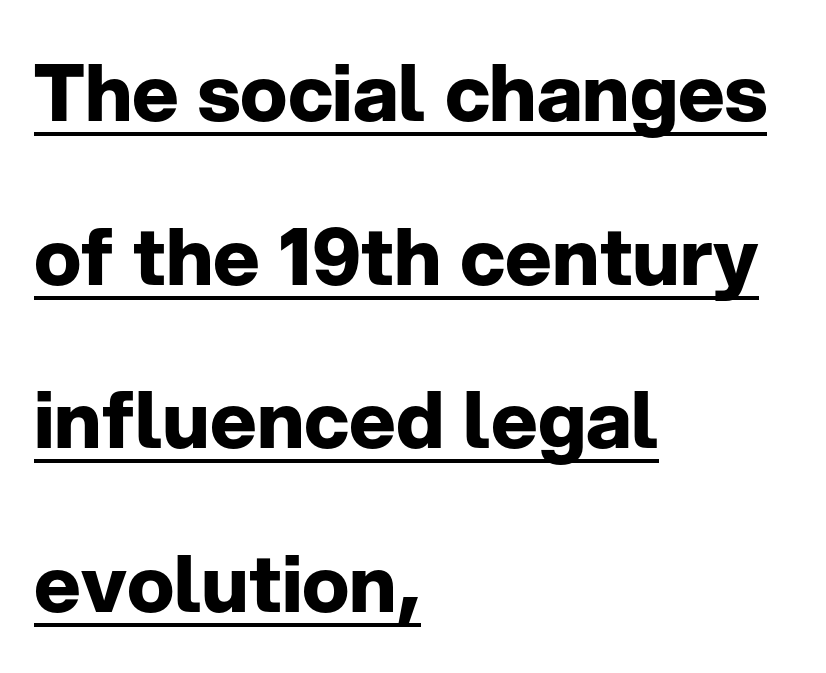
Q: Is the text bold? A: Yes.
Q: Is the text italic (slanted)? A: No, it is upright.
Q: Is the typeface a serif or a sans-serif typeface? A: Sans-serif.
Q: Is the text underlined? A: Yes.
Q: How is the paragraph aligned? A: Left-aligned.
Q: Is the spacing between letters normal or unusually wide? A: Normal.
Q: Is the spacing between lines tight, normal or loose? A: Loose.
Q: Width (condensed, normal, or wide)? A: Normal.
Q: Stroke contrast? A: Low.
Q: x-height? A: Medium.
Q: Monospaced? A: No.
